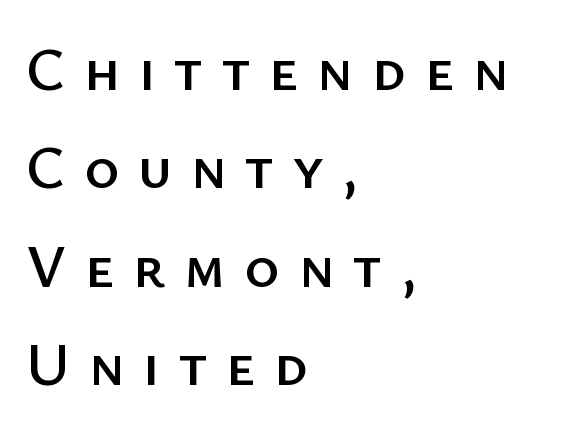
{"serif": "no", "italic": "no", "width": "normal", "stroke_contrast": "low", "x_height": "medium", "monospaced": "no", "underline": "no", "align": "left", "line_spacing": "normal", "line_spacing_ratio": 1.64, "letter_spacing": "wide", "letter_spacing_em": 0.31, "glyph_px": 60}
